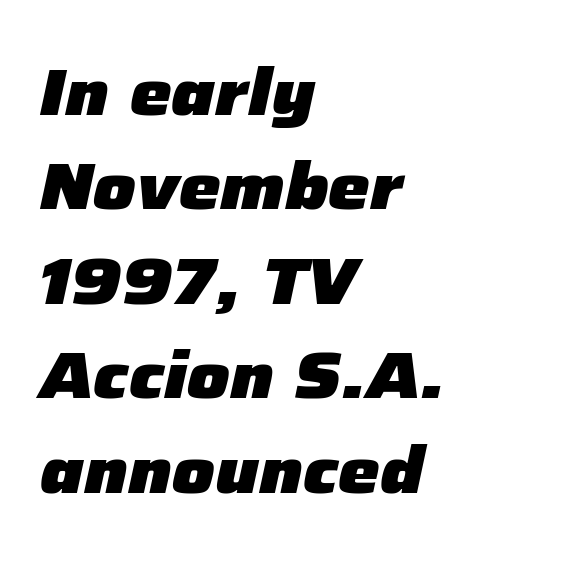
The image shows 66 px heavy type, italic (leaning right); set left-aligned, normal line spacing (1.43x), normal letter spacing, not underlined; low stroke contrast and a medium x-height.
